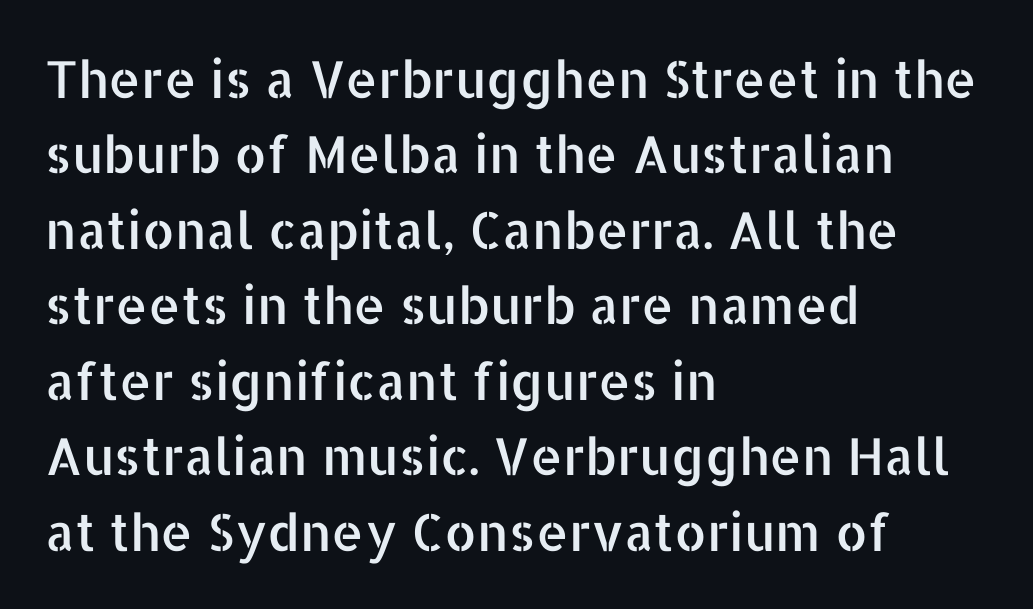
The lines sit at an ordinary, default distance from one another. The font family rendered here belongs to the sans-serif group. The strip under each line holds only bare page. Proportional: the letters do not fall into vertical columns. The type is set solid horizontally, with unmodified tracking. If you drew a ruler down the left edge, every line would touch it.
